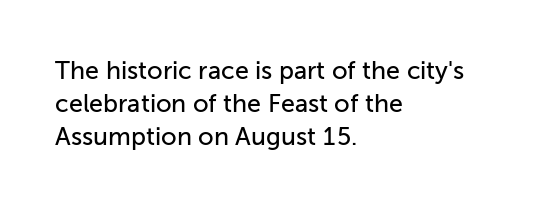
Q: Is the text italic (slanted)? A: No, it is upright.
Q: Is the text underlined? A: No.
Q: How is the paragraph aligned? A: Left-aligned.
Q: Is the spacing between letters normal or unusually wide? A: Normal.
Q: Is the spacing between lines tight, normal or loose? A: Normal.
